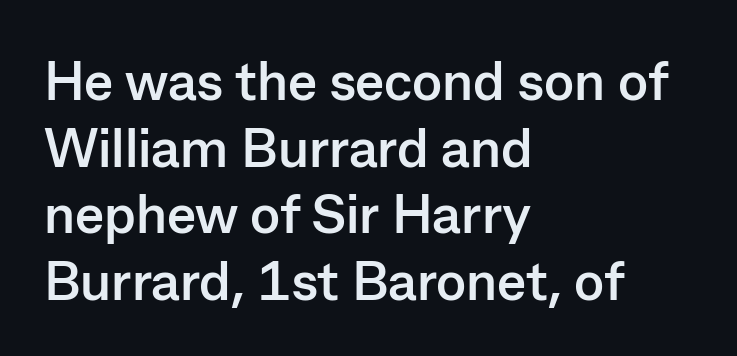
Q: Is the text bold? A: Yes.
Q: Is the text italic (slanted)? A: No, it is upright.
Q: Is the typeface a serif or a sans-serif typeface? A: Sans-serif.
Q: Is the text underlined? A: No.
Q: How is the paragraph aligned? A: Left-aligned.
Q: Is the spacing between letters normal or unusually wide? A: Normal.
Q: Width (condensed, normal, or wide)? A: Normal.
Q: Stroke contrast? A: Low.
Q: x-height? A: Medium.
Q: Monospaced? A: No.
